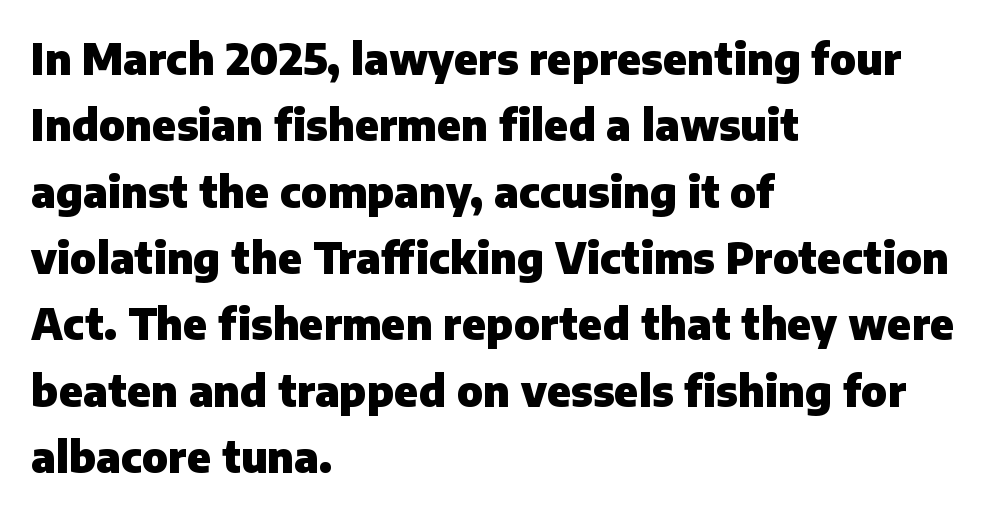
{"serif": "no", "italic": "no", "bold": "yes", "weight": "heavy", "width": "normal", "stroke_contrast": "low", "x_height": "medium", "monospaced": "no", "underline": "no", "align": "left", "line_spacing": "normal", "line_spacing_ratio": 1.58, "letter_spacing": "normal", "letter_spacing_em": 0.0, "glyph_px": 42}
